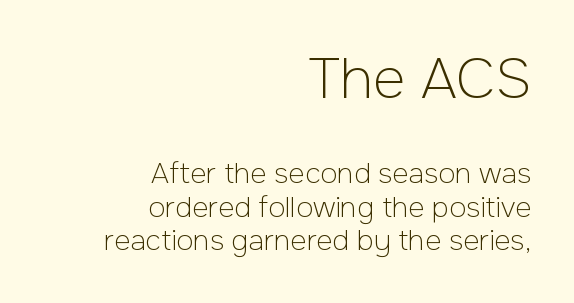
A bare baseline throughout the passage. Think of a printed novel: that variable character pitch is what you see here. Compared with typical body copy, the letter spacing here is the same. The font is comparable to plain body text, perhaps lighter. Nothing sits at the stroke ends, so this counts as sans-serif. The first block has been scaled up relative to the second.
